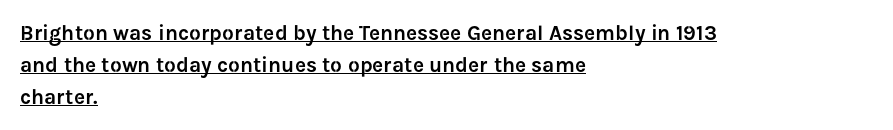
Normally led — the rows are evenly, conventionally spaced. Left-aligned paragraph, ragged on the right. This sample carries an underscore along the baseline area. Quick note: not italic, upright.
